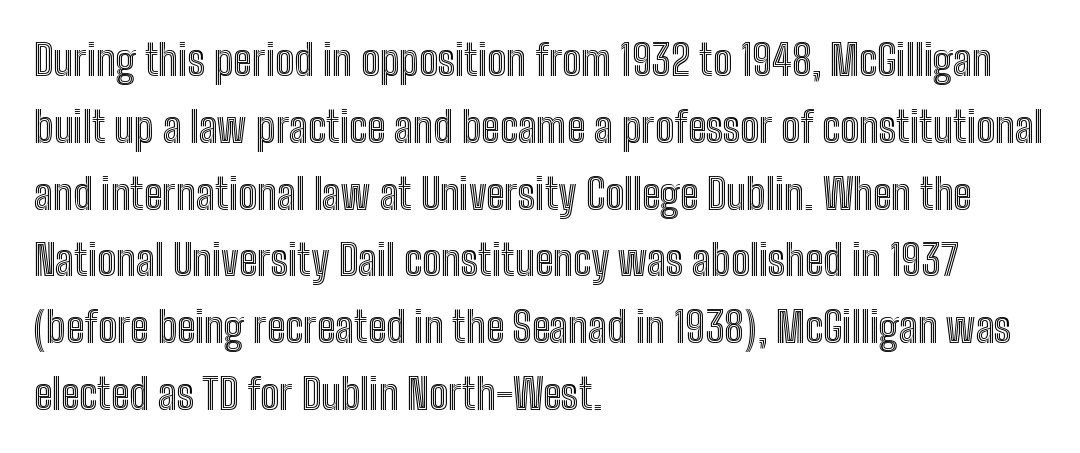
Does the copy run flush right? No — it runs flush left. Do the characters align in a grid? No, the font is proportional. You could call the tracking neutral — neither tight nor loose. Rule under the text: the space is simply empty. This sample uses an upright cut, with every glyph sitting square on the baseline. A typesetter would call this leading conventional body-copy spacing.
